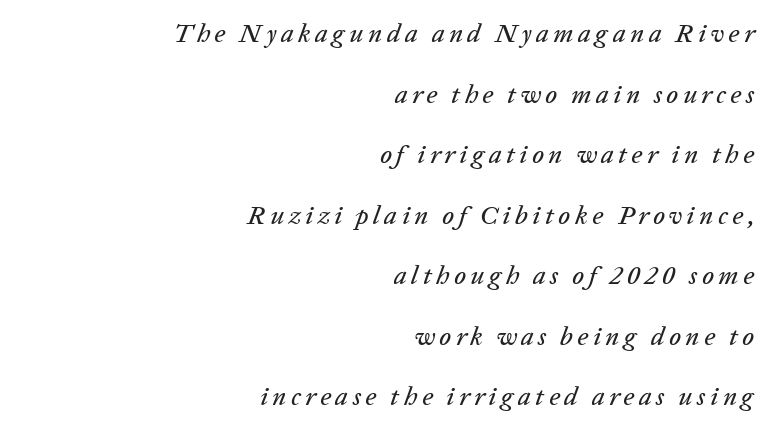
Layout note: lines flush right. There's an unmistakable incline to the writing here. Lines of text with bare space underneath. Students, observe: this is what heavily led, spacious text looks like.
